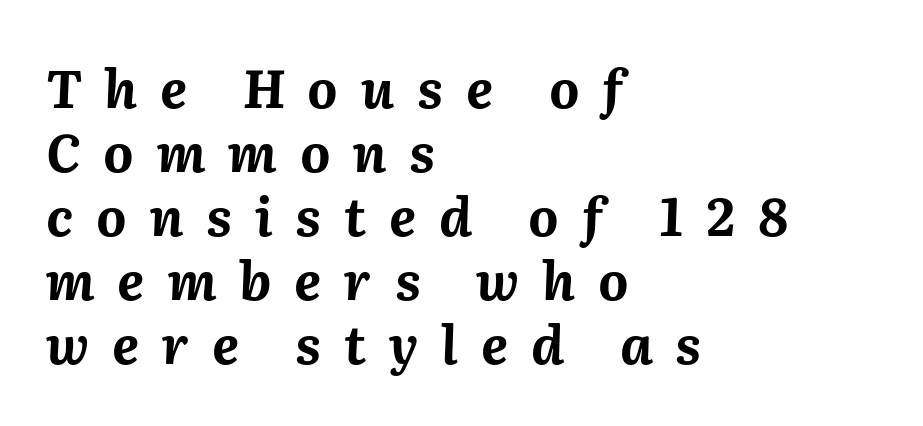
{"italic": "yes", "lean": "right", "slant_degrees": 2, "bold": "yes", "weight": "bold", "width": "normal", "stroke_contrast": "medium", "x_height": "medium", "monospaced": "no", "underline": "no", "align": "left", "line_spacing_ratio": 1.23, "letter_spacing": "wide", "letter_spacing_em": 0.44, "glyph_px": 52}
